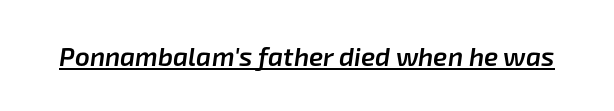
{"italic": "yes", "lean": "right", "slant_degrees": 8, "bold": "semi", "underline": "yes", "letter_spacing": "normal", "letter_spacing_em": 0.0, "glyph_px": 26}
